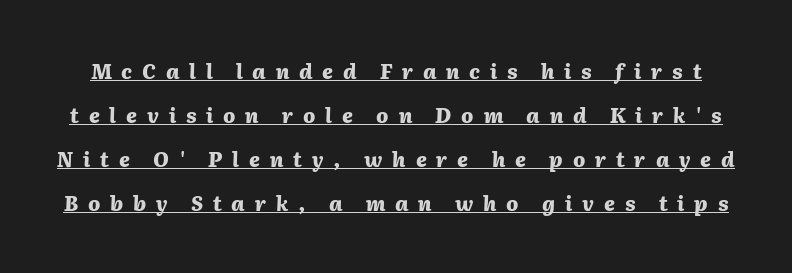
Q: Is the text bold? A: Yes.
Q: Is the text italic (slanted)? A: Yes, it leans right by about 2 degrees.
Q: Is the text underlined? A: Yes.
Q: Is the spacing between letters normal or unusually wide? A: Unusually wide.
Q: Is the spacing between lines tight, normal or loose? A: Loose.
